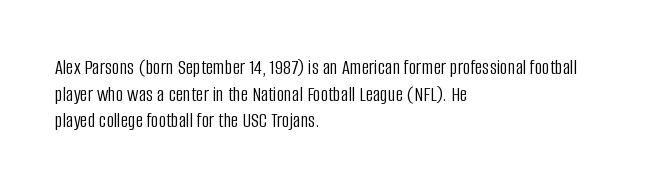
Summary of weight: not heavy and not bold. The vertical gap from one line to the next is medium. The type is set solid horizontally, with unmodified tracking. No italicization has been applied; the sample stays upright. The paragraph shown leans on its left margin. The gap between lines stays unmarked.
